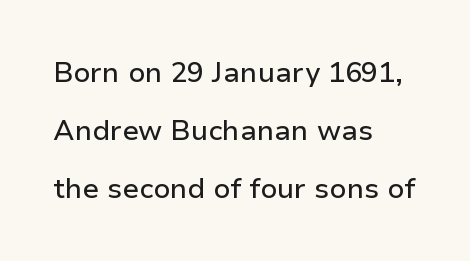
Q: Is the text italic (slanted)? A: No, it is upright.
Q: Is the typeface a serif or a sans-serif typeface? A: Sans-serif.
Q: Is the text underlined? A: No.
Q: How is the paragraph aligned? A: Left-aligned.
Q: Is the spacing between letters normal or unusually wide? A: Normal.
Q: Is the spacing between lines tight, normal or loose? A: Loose.
Q: Width (condensed, normal, or wide)? A: Normal.
Q: Stroke contrast? A: Low.
Q: x-height? A: Medium.
Q: Monospaced? A: No.
